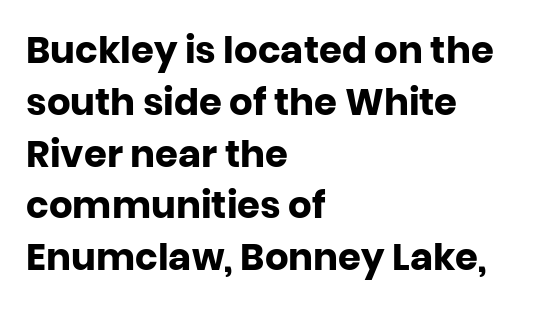
A typesetter would call this proportional, since set widths differ per character. Unlike a traditional serif, this face leaves its strokes unadorned. The glyphs are unaccompanied by any horizontal stroke below them. Vertical spacing — default. Is the block centered? No — it sits flush against the left margin. The typesetting leans heavy: a genuine bold.
